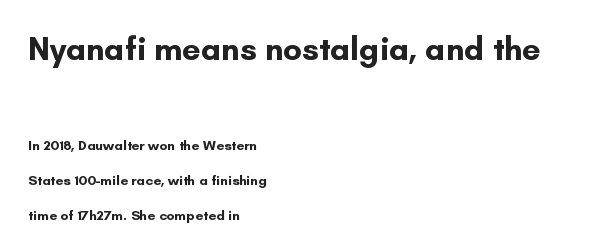
{"serif": "no", "italic": "no", "bold": "yes", "weight": "bold", "width": "normal", "stroke_contrast": "low", "x_height": "small", "monospaced": "no", "underline": "no", "align": "left", "line_spacing": "loose", "line_spacing_ratio": 2.48, "letter_spacing": "normal", "letter_spacing_em": 0.0, "larger_block": "first", "size_ratio": 2.36, "glyph_px": 33}
